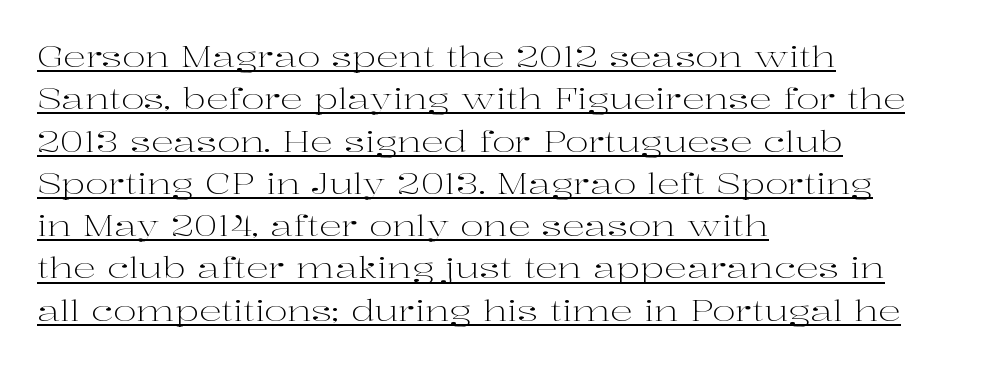
Classification — serif. Like a heading marked for emphasis, these lines bear an underscore. Do the letters lean? They stand straight. Interline gaps are of average width in this sample. You could not count columns in this text — the font is proportionally spaced. Each stroke keeps to a modest, everyday thickness or less.
